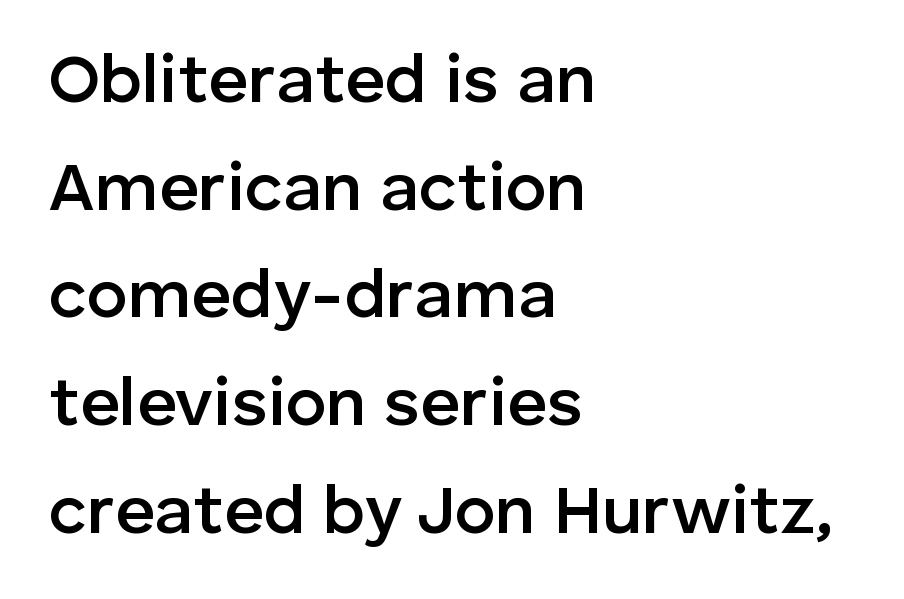
{"serif": "no", "italic": "no", "bold": "semi", "weight": "semibold", "width": "normal", "stroke_contrast": "low", "x_height": "medium", "monospaced": "no", "underline": "no", "align": "left", "line_spacing": "normal", "line_spacing_ratio": 1.56, "letter_spacing": "normal", "letter_spacing_em": 0.0, "glyph_px": 69}
